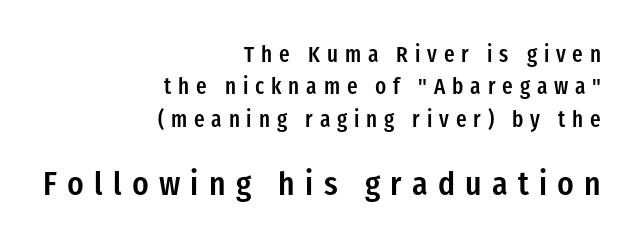
The image shows 33 px semibold, condensed sans-serif type, upright; set right-aligned, normal line spacing (1.47x), unusually wide letter spacing (+0.31 em), not underlined; the second (bottom) block is 1.5x larger; low stroke contrast and a medium x-height.
